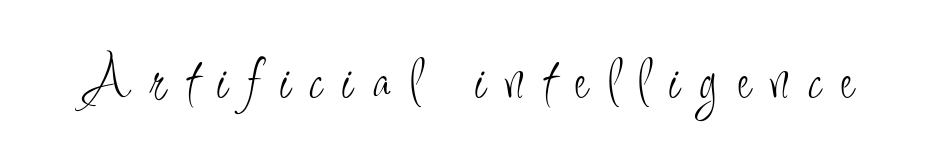
{"serif": "no", "bold": "no", "weight": "light", "width": "condensed", "stroke_contrast": "low", "x_height": "small", "monospaced": "no", "underline": "no", "letter_spacing": "wide", "letter_spacing_em": 0.33, "glyph_px": 62}
